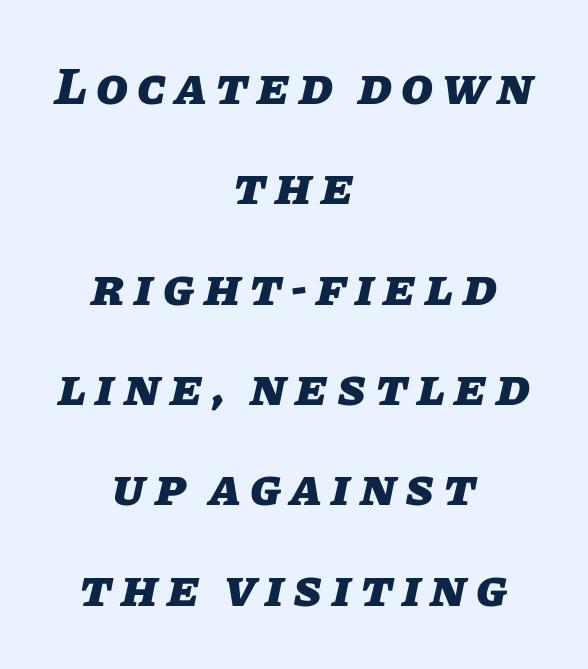
The image shows 52 px heavy type, italic (leaning right); set centered, loose line spacing (1.93x), not underlined; low stroke contrast and a large x-height.
